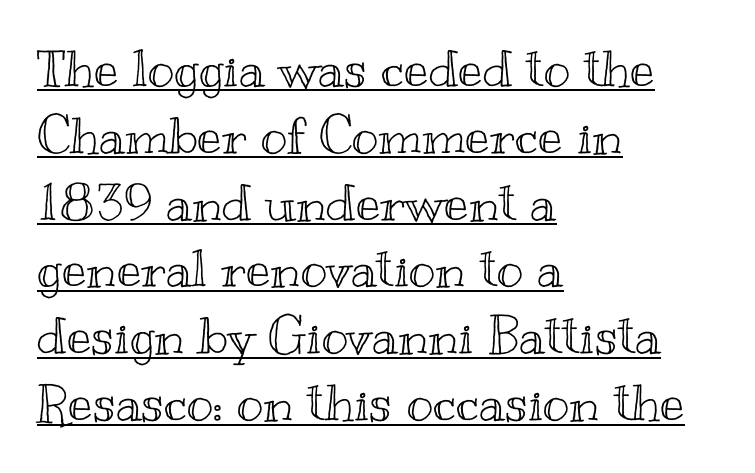
Q: Is the text italic (slanted)? A: No, it is upright.
Q: Is the text underlined? A: Yes.
Q: How is the paragraph aligned? A: Left-aligned.
Q: Is the spacing between letters normal or unusually wide? A: Normal.
Q: Is the spacing between lines tight, normal or loose? A: Normal.
Q: Width (condensed, normal, or wide)? A: Wide.
Q: x-height? A: Small.
Q: Monospaced? A: No.
